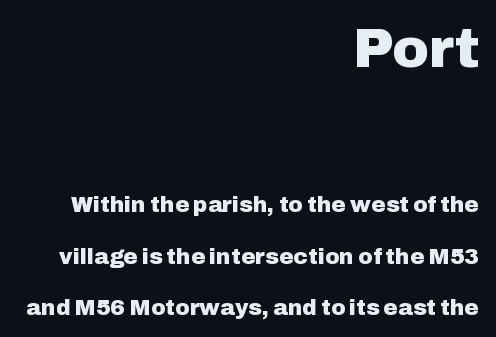
Q: Is the text bold? A: Yes.
Q: Is the text italic (slanted)? A: No, it is upright.
Q: Is the typeface a serif or a sans-serif typeface? A: Sans-serif.
Q: Is the text underlined? A: No.
Q: How is the paragraph aligned? A: Right-aligned.
Q: Is the spacing between letters normal or unusually wide? A: Normal.
Q: Is the spacing between lines tight, normal or loose? A: Loose.
Q: Which block of text is set in a larger size, the first (top) or the second (bottom)? A: The first (top) one.
Q: Width (condensed, normal, or wide)? A: Normal.
Q: Stroke contrast? A: Low.
Q: x-height? A: Medium.
Q: Monospaced? A: No.
